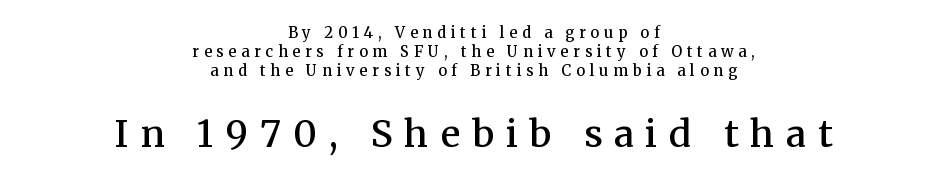
The image shows 37 px semibold serif type, upright; set centered, normal line spacing (1.27x), unusually wide letter spacing (+0.32 em), not underlined; the second (bottom) block is 2.47x larger; medium stroke contrast and a medium x-height.
